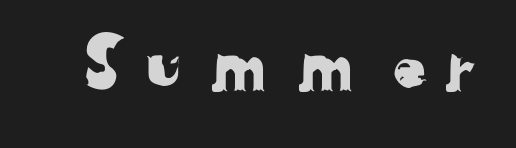
{"serif": "no", "width": "normal", "stroke_contrast": "low", "x_height": "medium", "monospaced": "no", "underline": "no", "letter_spacing": "wide", "letter_spacing_em": 0.24, "glyph_px": 71}
